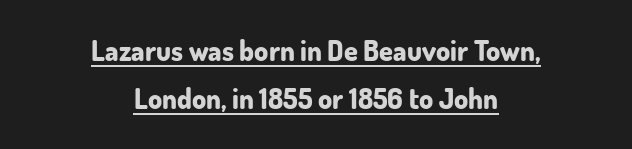
{"serif": "no", "italic": "no", "bold": "yes", "weight": "bold", "width": "normal", "stroke_contrast": "low", "x_height": "small", "monospaced": "no", "underline": "yes", "align": "center", "line_spacing_ratio": 1.72, "letter_spacing": "normal", "letter_spacing_em": 0.0, "glyph_px": 28}
